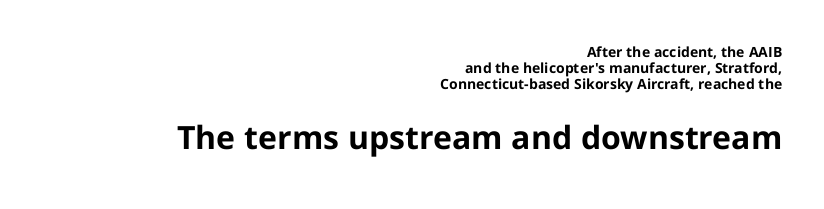
{"serif": "no", "italic": "no", "bold": "yes", "weight": "bold", "width": "normal", "stroke_contrast": "low", "x_height": "medium", "monospaced": "no", "underline": "no", "align": "right", "line_spacing": "tight", "line_spacing_ratio": 1.14, "letter_spacing": "normal", "letter_spacing_em": 0.0, "larger_block": "second", "size_ratio": 2.29, "glyph_px": 32}
